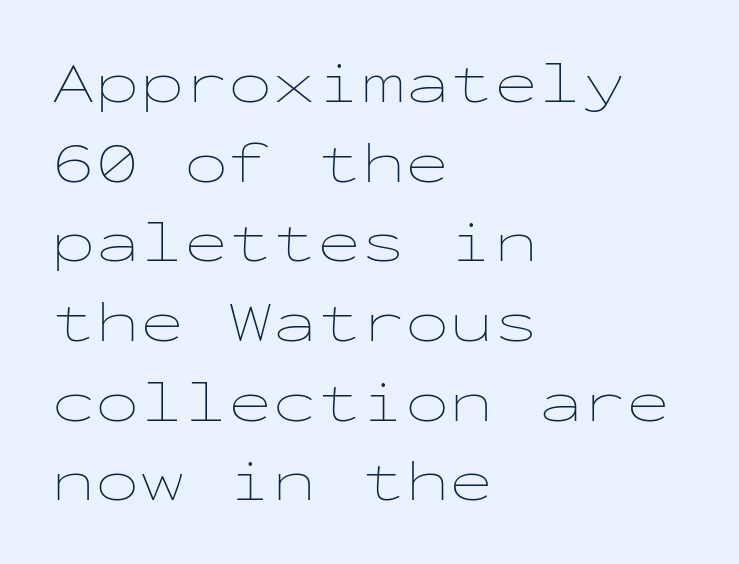
Look at the tracking — it's just the regular setting, nothing added. Left-aligned paragraph, ragged on the right. The rendering uses a moderate line-height, typical for paragraphs. Posture: upright roman. Note the uniform advance width — an 'i' takes as much space as an 'm'. Ink coverage per letter is moderate at most.
